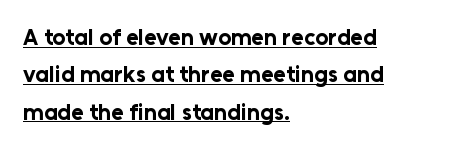
Q: Is the text bold? A: Yes.
Q: Is the text italic (slanted)? A: No, it is upright.
Q: Is the text underlined? A: Yes.
Q: How is the paragraph aligned? A: Left-aligned.
Q: Is the spacing between letters normal or unusually wide? A: Normal.
Q: Is the spacing between lines tight, normal or loose? A: Normal.
